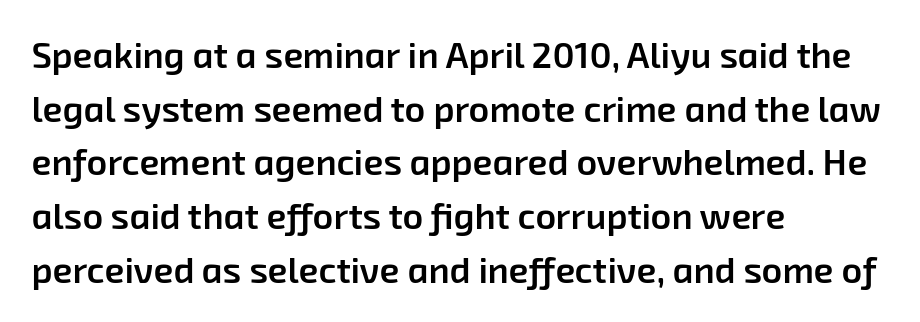
Q: Is the text bold? A: Semi-bold.
Q: Is the typeface a serif or a sans-serif typeface? A: Sans-serif.
Q: Is the text underlined? A: No.
Q: How is the paragraph aligned? A: Left-aligned.
Q: Is the spacing between letters normal or unusually wide? A: Normal.
Q: Is the spacing between lines tight, normal or loose? A: Normal.
Q: Width (condensed, normal, or wide)? A: Normal.
Q: Stroke contrast? A: Low.
Q: x-height? A: Medium.
Q: Monospaced? A: No.
